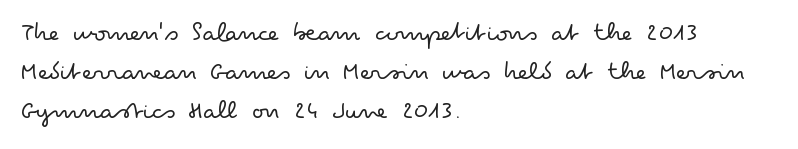
Q: Is the text bold? A: No.
Q: Is the text italic (slanted)? A: No, it is upright.
Q: Is the typeface a serif or a sans-serif typeface? A: Sans-serif.
Q: Is the text underlined? A: No.
Q: How is the paragraph aligned? A: Left-aligned.
Q: Is the spacing between letters normal or unusually wide? A: Normal.
Q: Is the spacing between lines tight, normal or loose? A: Normal.
Q: Width (condensed, normal, or wide)? A: Wide.
Q: Stroke contrast? A: Low.
Q: x-height? A: Small.
Q: Monospaced? A: No.
